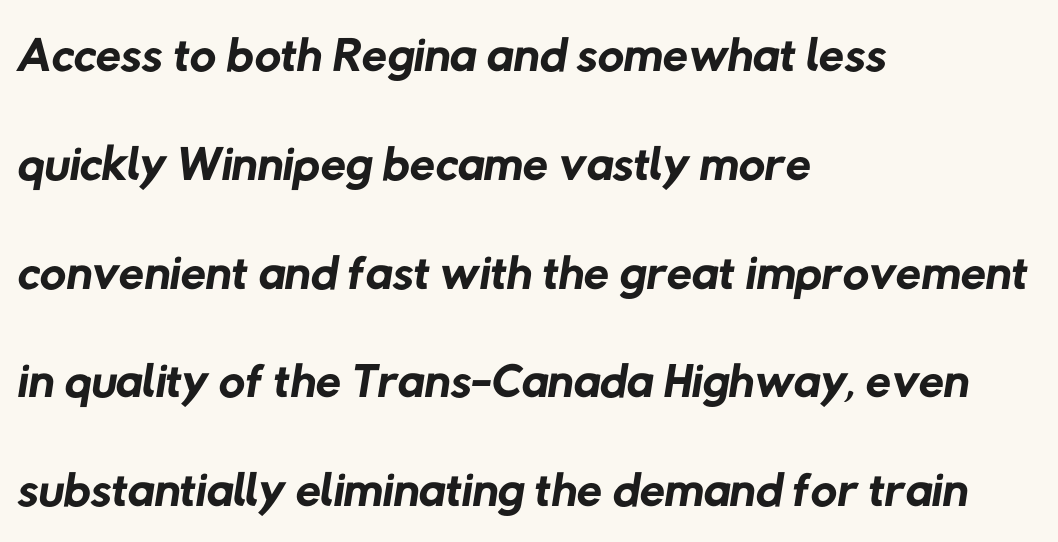
Anything drawn beneath the words? Only blank space. This rendering employs a face without finishing strokes, i.e., a sans-serif. Alignment: flush left. Compared with typical body copy, the letter spacing here is the same. Each new line begins a customary step beneath the previous one.
